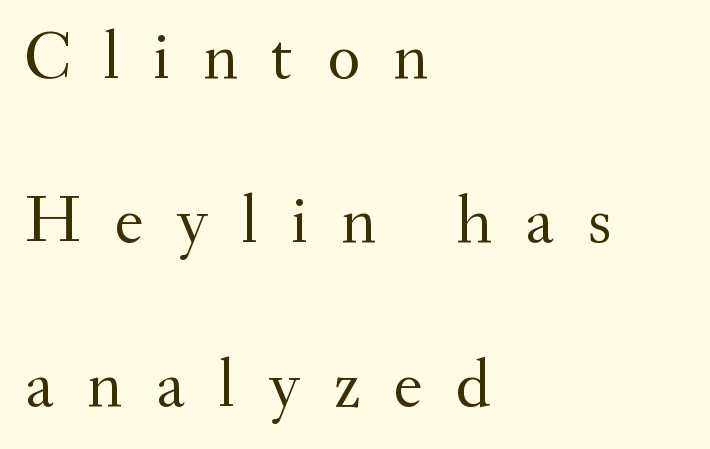
The image shows 69 px regular-weight serif type, upright; set left-aligned, loose line spacing (2.38x), unusually wide letter spacing (+0.48 em), not underlined; medium stroke contrast and a small x-height.
